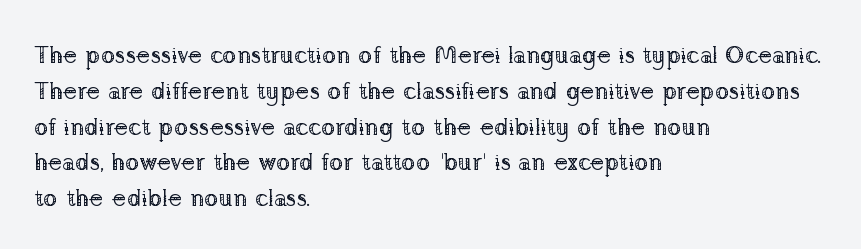
The setting favours the left margin, as ordinary paragraphs usually do. Upright lettering throughout. Letter spacing: default. No chunkiness to these letters — they're not bold.
